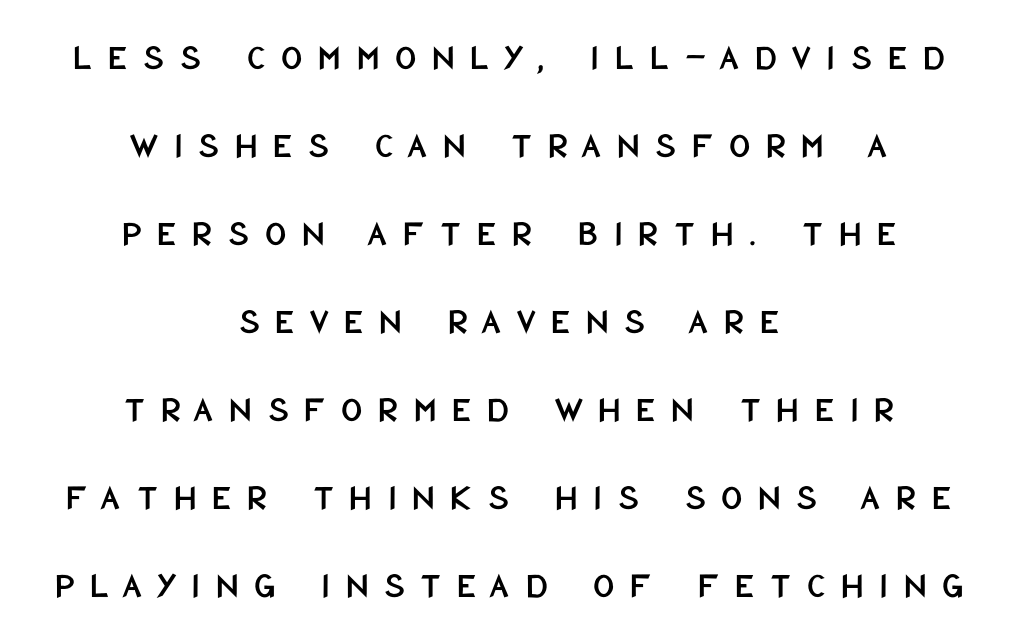
The image shows 37 px condensed sans-serif type, upright; set centered, loose line spacing (2.38x), unusually wide letter spacing (+0.42 em), not underlined; low stroke contrast and a large x-height.
